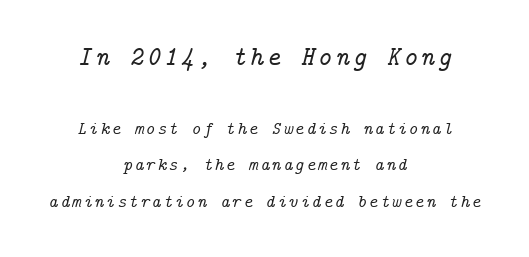
The image shows 27 px text type, italic (leaning right); set centered, loose line spacing (2.04x), not underlined; the first (top) block is 1.5x larger.
